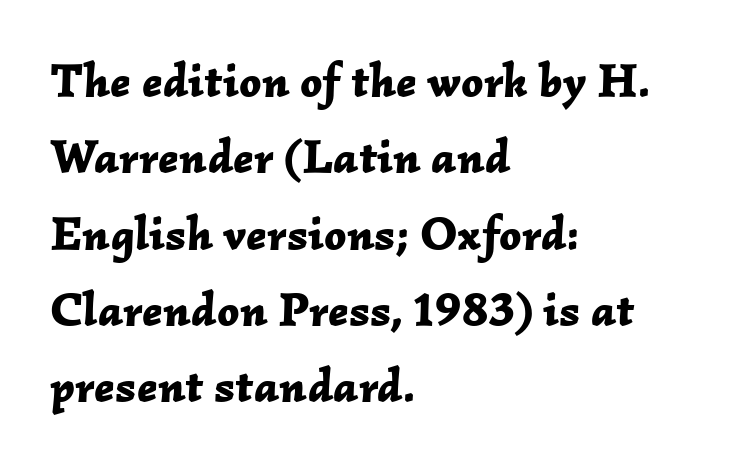
The image shows 48 px bold type, italic (leaning right); set left-aligned, normal line spacing (1.59x), normal letter spacing, not underlined; low stroke contrast and a medium x-height.
